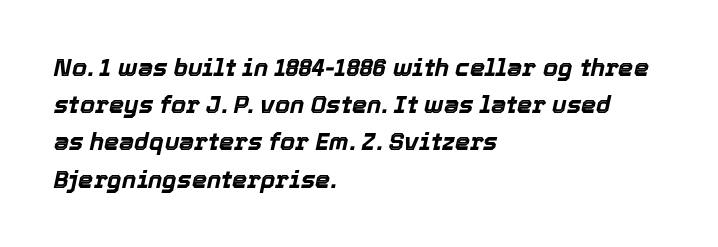
Q: Is the text bold? A: Yes.
Q: Is the text italic (slanted)? A: Yes, it leans right by about 12 degrees.
Q: Is the text underlined? A: No.
Q: How is the paragraph aligned? A: Left-aligned.
Q: Is the spacing between letters normal or unusually wide? A: Normal.
Q: Is the spacing between lines tight, normal or loose? A: Normal.
